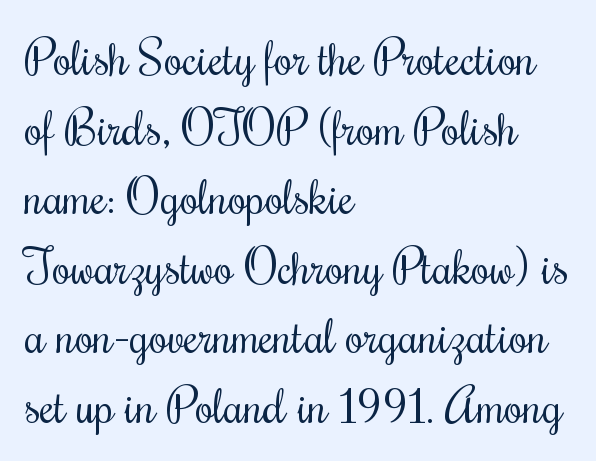
Are there feet on the stems? There are — it's a serif. Notice how the passage keeps a crisp vertical edge on the left only. Descender tails drop into unmarked territory. The strokes carry an ordinary text weight at most. The passage shown has conventional tracking throughout.
